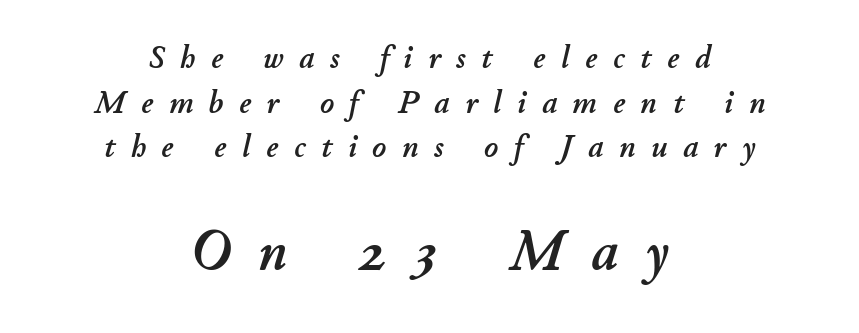
The image shows 58 px text type, italic (leaning right); set centered, normal line spacing (1.35x), unusually wide letter spacing (+0.48 em), not underlined; the second (bottom) block is 1.76x larger; low stroke contrast and a small x-height.
